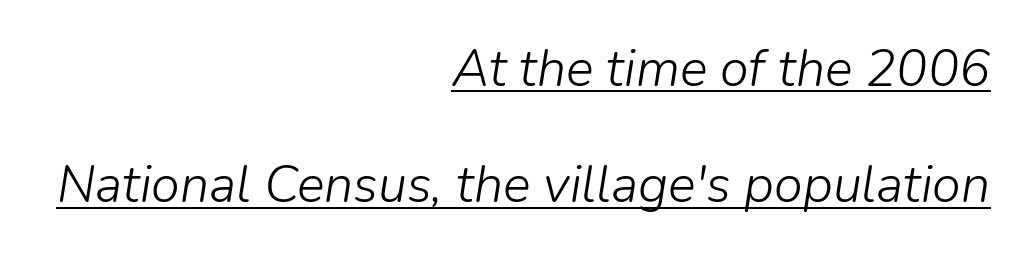
{"italic": "yes", "lean": "right", "slant_degrees": 9, "bold": "no", "weight": "light", "width": "normal", "stroke_contrast": "low", "x_height": "medium", "monospaced": "no", "underline": "yes", "align": "right", "line_spacing": "loose", "line_spacing_ratio": 2.24, "letter_spacing": "normal", "letter_spacing_em": 0.0, "glyph_px": 52}
